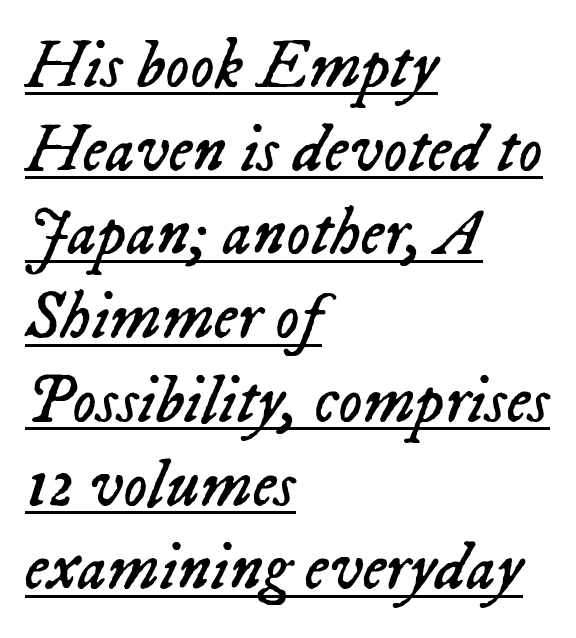
The letterforms sit shoulder to shoulder at normal distance. Each line of the rendering has a horizontal stroke beneath the glyphs. Compared with a centered layout, this one pins lines to the left instead. Observe the lean: these are italic letterforms. Heaviness? Minimal to ordinary, like unemphasized prose.
